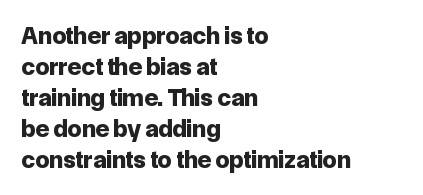
You'd pick this weight for a headline — it's a proper bold. Upright lettering throughout. Nothing unusual about the tracking: characters are spaced as the font intends. Check the space under the baseline: it is left empty.
